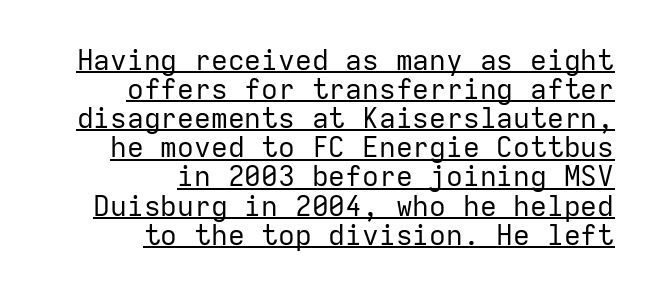
The image shows 28 px regular-weight sans-serif type, upright, monospaced; set right-aligned, tight line spacing (1.04x), normal letter spacing, underlined; low stroke contrast and a medium x-height.
